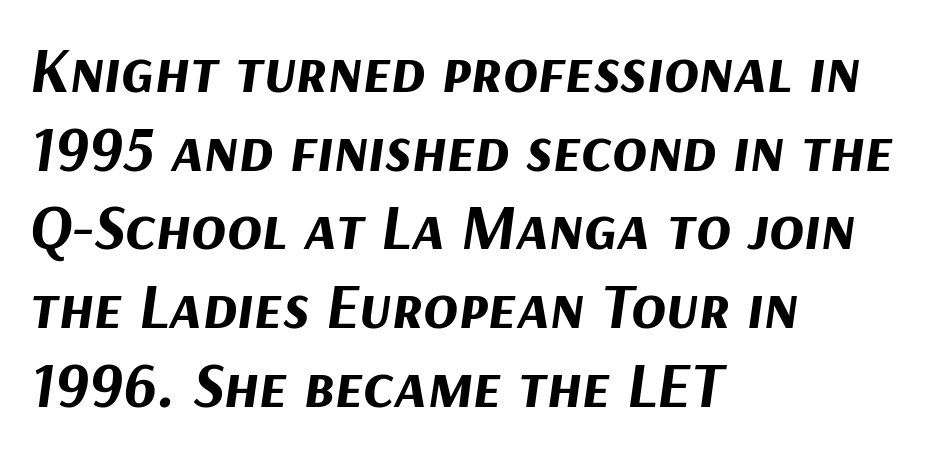
The image shows 64 px bold type, italic (leaning right); set left-aligned, line spacing 1.23x, normal letter spacing, not underlined; medium stroke contrast and a medium x-height.
